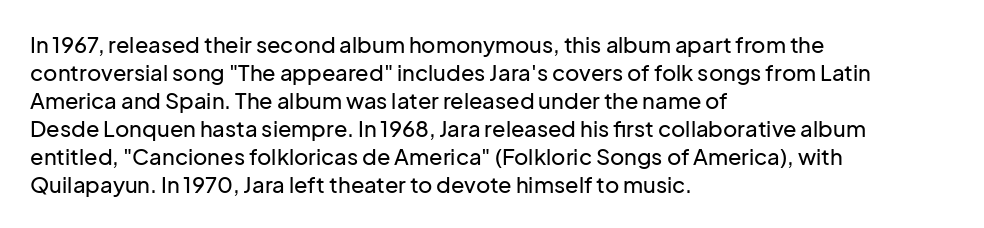
{"italic": "no", "underline": "no", "align": "left", "line_spacing": "normal", "line_spacing_ratio": 1.27, "letter_spacing": "normal", "letter_spacing_em": 0.0, "glyph_px": 22}
